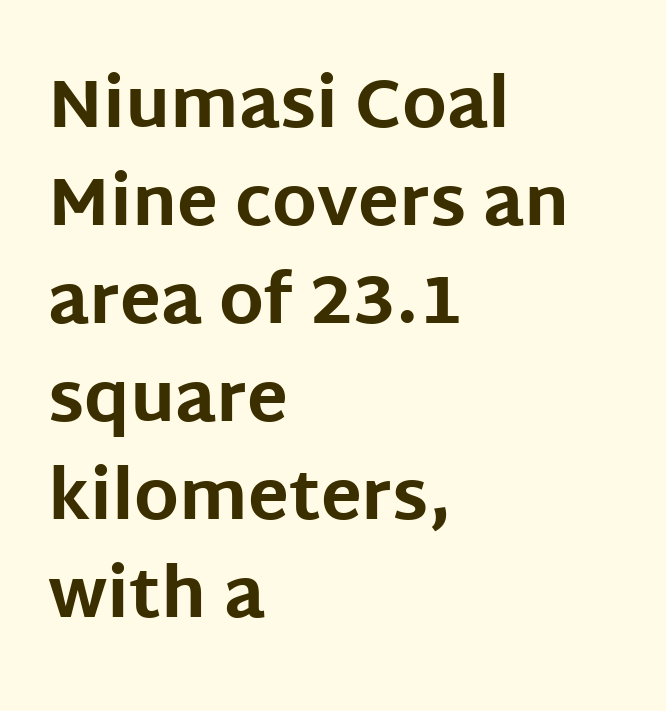
Stroke thickness is high; the sample reads as a true bold. Each line starts at the same left margin while the right side varies. The passage shown is not underscored anywhere. Think of a printed novel: that variable character pitch is what you see here. Leading matches the norm, producing a regular column.
